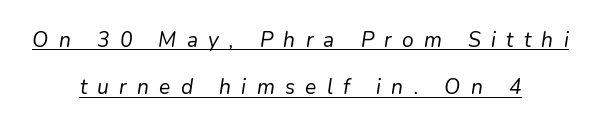
If you folded the block vertically in half, each line would mirror itself in length. You could only call the tracking loose — the letters float apart. Students, observe: this is what heavily led, spacious text looks like. Nothing heavy about these letters — not bold at all. The typesetter has applied underlining to the passage shown.
